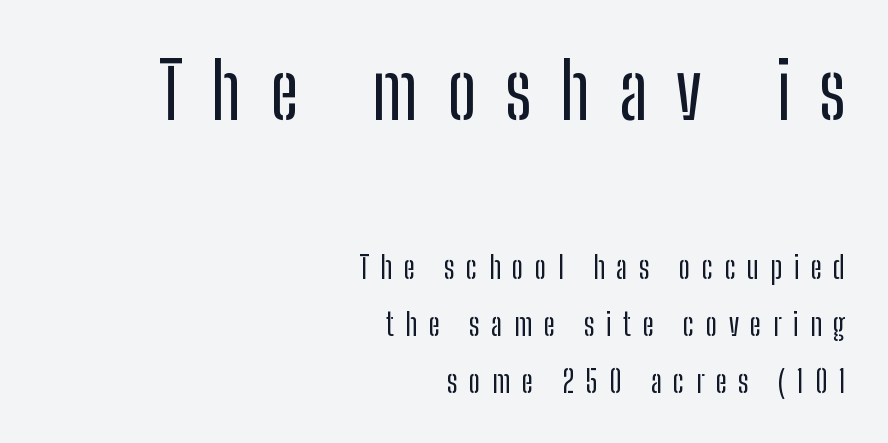
The text block is weighted toward the right margin, trailing off unevenly leftward. The rendering uses natural spacing where letterforms have individual widths. Grotesque or geometric, the face here clearly has no serifs. The lettering holds an erect, upright posture throughout. What stands out about the letter spacing? Its width — letters are far apart. Does the bottom block carry the larger type? No, the top block does.
